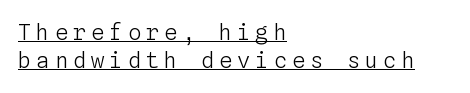
{"italic": "no", "bold": "no", "underline": "yes", "align": "left", "line_spacing": "normal", "line_spacing_ratio": 1.28, "letter_spacing": "wide", "letter_spacing_em": 0.23, "glyph_px": 22}
